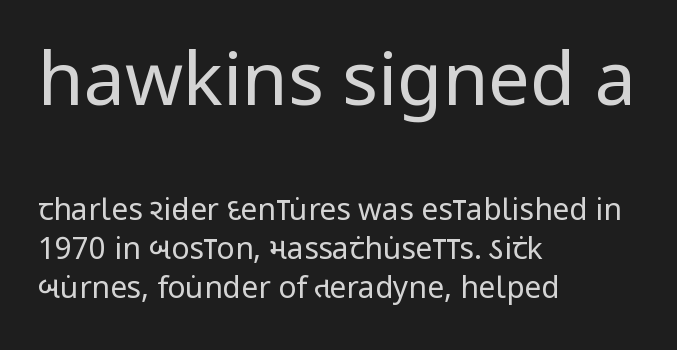
The image shows 74 px regular-weight, condensed sans-serif type, upright; set left-aligned, normal line spacing (1.3x), normal letter spacing, not underlined; the first (top) block is 2.47x larger; low stroke contrast and a large x-height.
